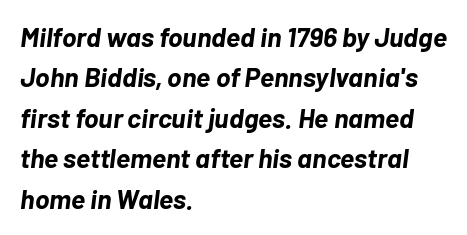
{"italic": "yes", "lean": "right", "slant_degrees": 7, "bold": "yes", "underline": "no", "align": "left", "line_spacing": "normal", "line_spacing_ratio": 1.5, "letter_spacing": "normal", "letter_spacing_em": 0.0, "glyph_px": 27}
